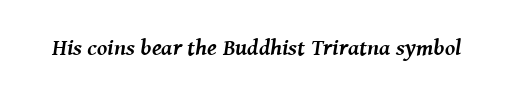
Q: Is the text bold? A: Yes.
Q: Is the text italic (slanted)? A: Yes, it leans right by about 8 degrees.
Q: Is the text underlined? A: No.
Q: Is the spacing between letters normal or unusually wide? A: Normal.
